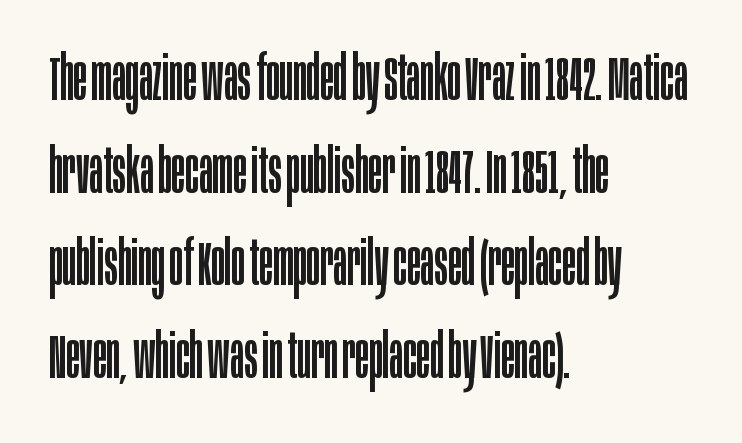
Is this a sans? Yes — the strokes have no serifs. The rows are spaced the way most documents space them. Is this a fixed-width face? No — the glyphs have proportional, varying widths. This is not heavy type; no bold has been used. This is roman type, the default non-slanted kind.
